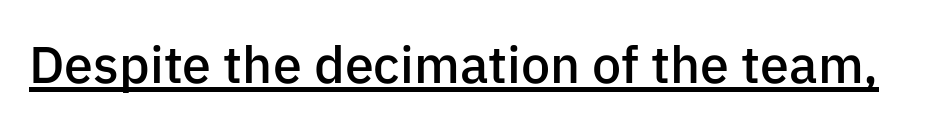
Q: Is the text bold? A: Semi-bold.
Q: Is the text italic (slanted)? A: No, it is upright.
Q: Is the typeface a serif or a sans-serif typeface? A: Sans-serif.
Q: Is the text underlined? A: Yes.
Q: Is the spacing between letters normal or unusually wide? A: Normal.
Q: Width (condensed, normal, or wide)? A: Normal.
Q: Stroke contrast? A: Low.
Q: x-height? A: Medium.
Q: Monospaced? A: No.
